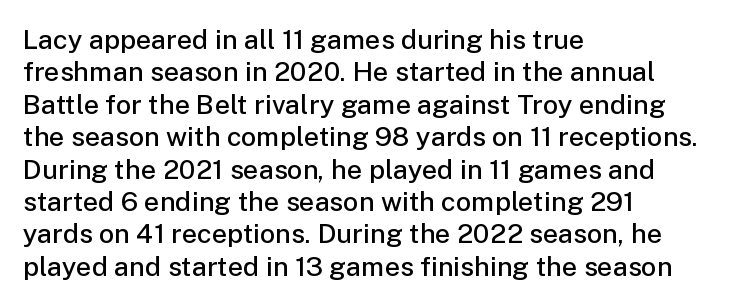
The image shows 27 px text type, upright; set left-aligned, line spacing 1.2x, normal letter spacing, not underlined.
